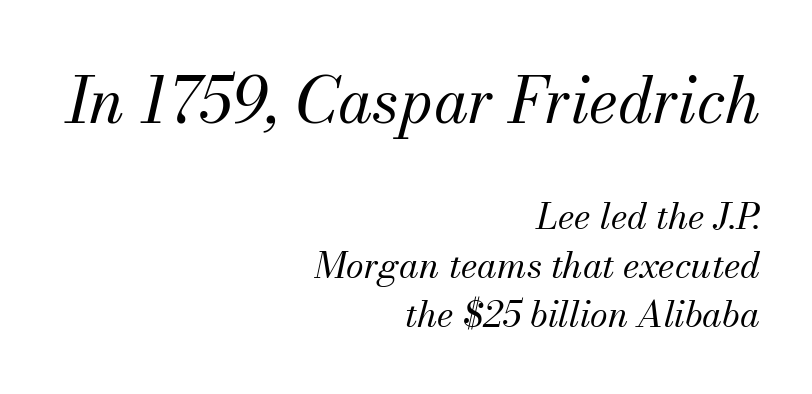
Caption: multi-line text, flush right, ragged left. Look at the glyph heights: the upper group is clearly the bigger setting. These lines keep a tight, regular rhythm from letter to letter. Small tapered or slab feet sit at the stroke ends, so this counts as serif. The line-height multiplier appears to be the usual default.
